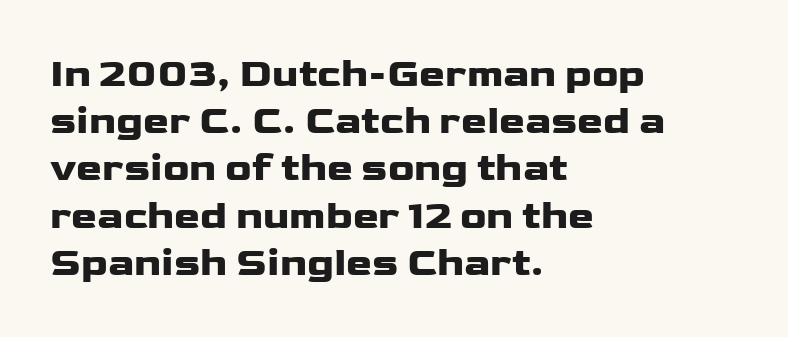
{"serif": "no", "italic": "no", "bold": "yes", "weight": "heavy", "width": "wide", "stroke_contrast": "low", "x_height": "medium", "monospaced": "no", "underline": "no", "align": "left", "line_spacing_ratio": 1.21, "letter_spacing": "normal", "letter_spacing_em": 0.0, "glyph_px": 39}
